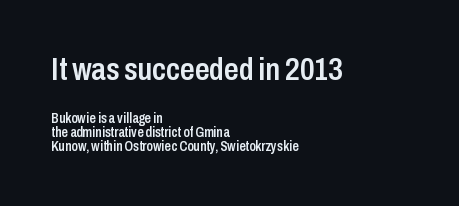
{"serif": "no", "italic": "no", "bold": "semi", "weight": "semibold", "width": "condensed", "stroke_contrast": "low", "x_height": "medium", "monospaced": "no", "underline": "no", "align": "left", "line_spacing": "tight", "line_spacing_ratio": 1.03, "letter_spacing": "normal", "letter_spacing_em": 0.0, "larger_block": "first", "size_ratio": 2.29, "glyph_px": 32}
